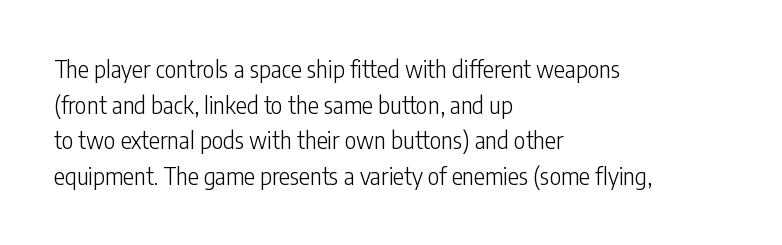
Q: Is the text bold? A: No.
Q: Is the text italic (slanted)? A: No, it is upright.
Q: Is the text underlined? A: No.
Q: How is the paragraph aligned? A: Left-aligned.
Q: Is the spacing between letters normal or unusually wide? A: Normal.
Q: Is the spacing between lines tight, normal or loose? A: Normal.
